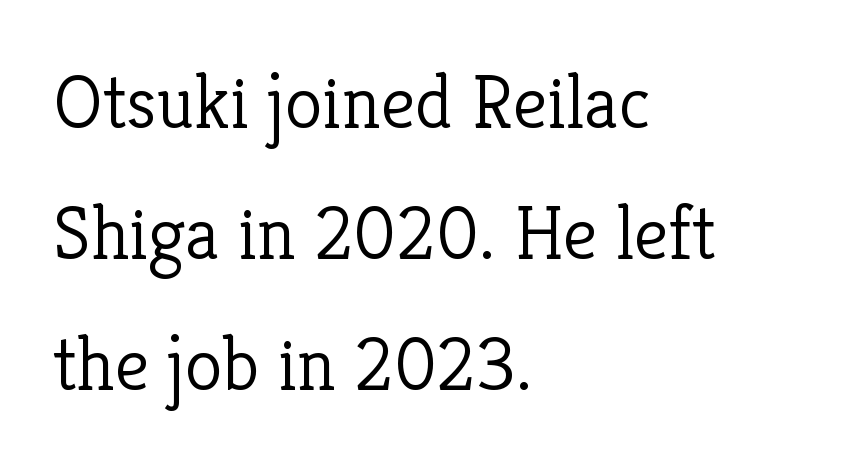
Q: Is the text bold? A: No.
Q: Is the text italic (slanted)? A: No, it is upright.
Q: Is the typeface a serif or a sans-serif typeface? A: Serif.
Q: Is the text underlined? A: No.
Q: How is the paragraph aligned? A: Left-aligned.
Q: Is the spacing between letters normal or unusually wide? A: Normal.
Q: Is the spacing between lines tight, normal or loose? A: Normal.
Q: Width (condensed, normal, or wide)? A: Normal.
Q: Stroke contrast? A: Low.
Q: x-height? A: Medium.
Q: Monospaced? A: No.
